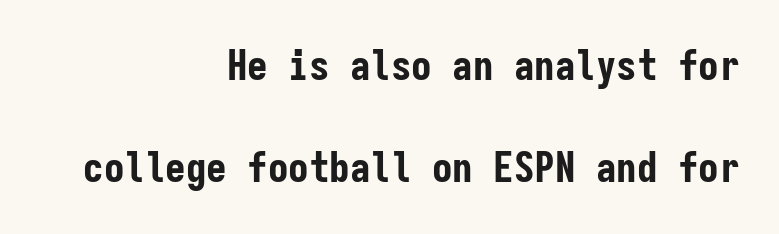
The image shows 41 px bold, condensed sans-serif type, upright, monospaced; set right-aligned, loose line spacing (2.48x), normal letter spacing, not underlined; low stroke contrast and a medium x-height.
